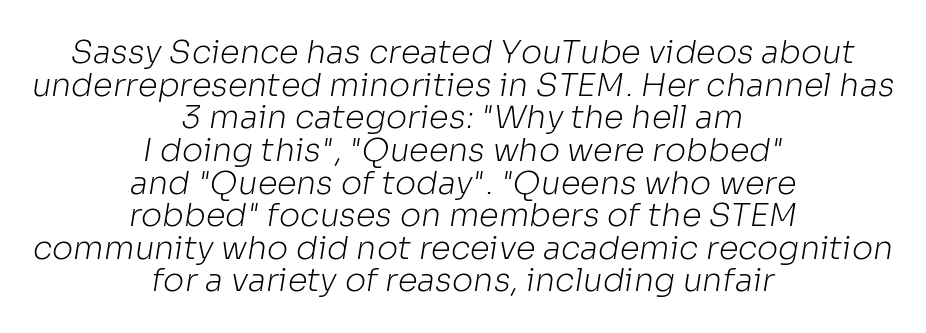
The image shows 32 px light sans-serif type; set centered, tight line spacing (1.02x), normal letter spacing, not underlined; low stroke contrast and a medium x-height.
